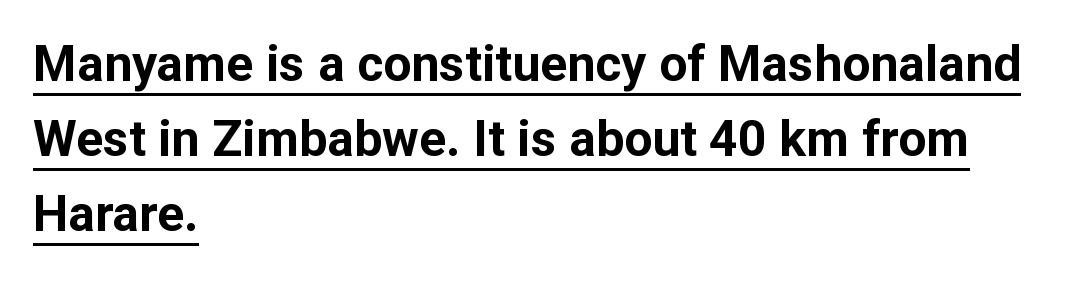
Spacing verdict: proportional, widths tailored to each character. Style check: upright. Is the type bold? Yes — the strokes are clearly thick and heavy. The sample's only ornament is a line tracing under the words.
